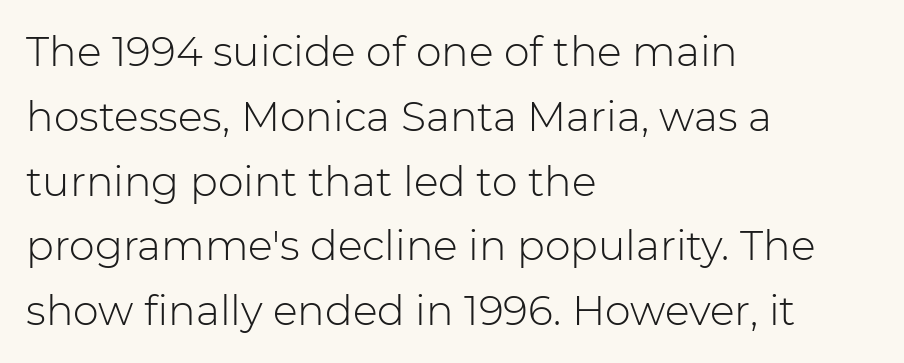
The image shows 41 px light sans-serif type, upright; set left-aligned, normal line spacing (1.58x), normal letter spacing, not underlined; low stroke contrast and a medium x-height.
